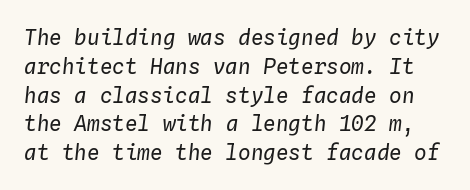
{"italic": "yes", "lean": "right", "slant_degrees": 4, "bold": "no", "underline": "no", "line_spacing": "normal", "line_spacing_ratio": 1.37, "letter_spacing": "normal", "letter_spacing_em": 0.0, "glyph_px": 21}
